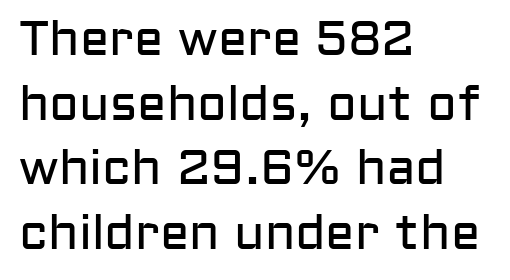
{"serif": "no", "italic": "no", "bold": "no", "weight": "regular", "width": "normal", "stroke_contrast": "low", "x_height": "medium", "monospaced": "no", "underline": "no", "align": "left", "line_spacing": "normal", "line_spacing_ratio": 1.32, "letter_spacing": "normal", "letter_spacing_em": 0.0, "glyph_px": 49}
